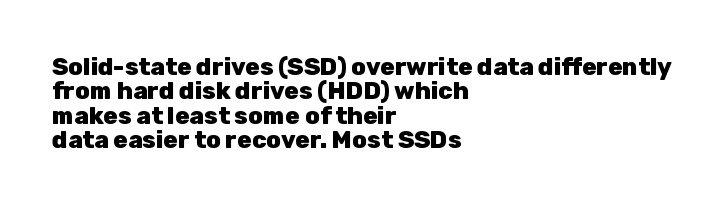
The characters look thick and weighty, a clear bold. Layout note: lines flush left. This is the regular roman posture of the typeface. Nobody drew a line under any word here.
